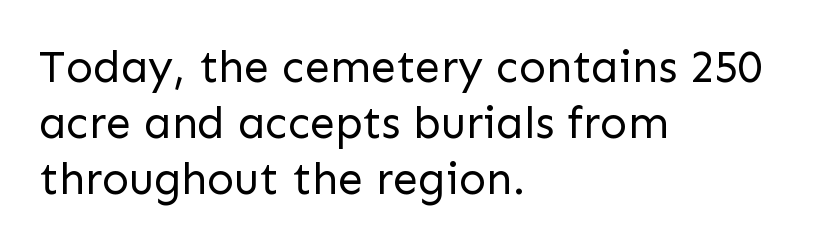
Is the type heavy? It reads as light-to-regular instead. The face used here is a sans, in the tradition of grotesques and geometrics. If you measured baseline to baseline, you'd find a middling distance. The font's upright variant was chosen for this text. Casual observation: everything's shoved over to the left. Honestly, the letter spacing is just normal — you wouldn't notice it.
